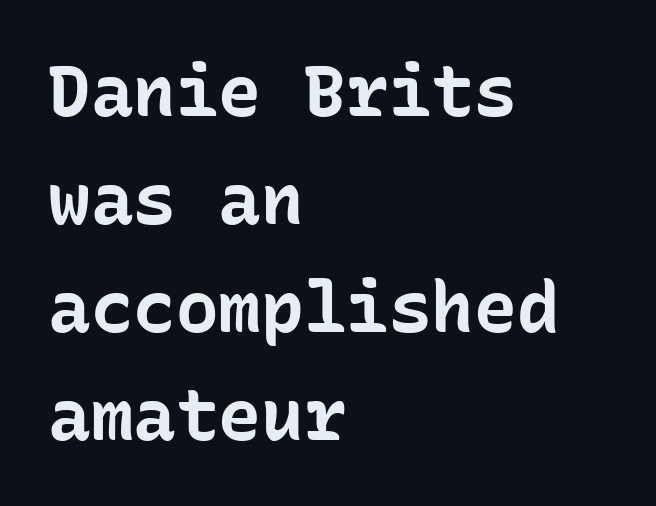
{"serif": "no", "italic": "no", "bold": "yes", "weight": "bold", "width": "normal", "stroke_contrast": "low", "x_height": "medium", "monospaced": "yes", "underline": "no", "align": "left", "line_spacing": "normal", "line_spacing_ratio": 1.52, "letter_spacing": "normal", "letter_spacing_em": 0.0, "glyph_px": 71}
